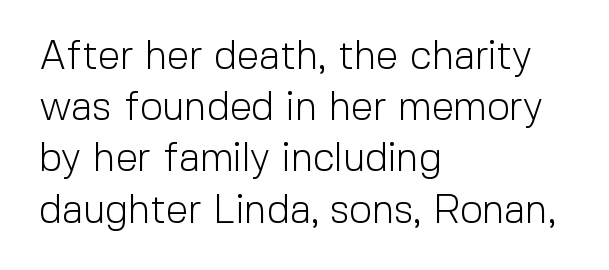
{"serif": "no", "italic": "no", "bold": "no", "weight": "light", "width": "normal", "x_height": "medium", "monospaced": "no", "underline": "no", "align": "left", "line_spacing": "normal", "line_spacing_ratio": 1.28, "letter_spacing": "normal", "letter_spacing_em": 0.0, "glyph_px": 40}
